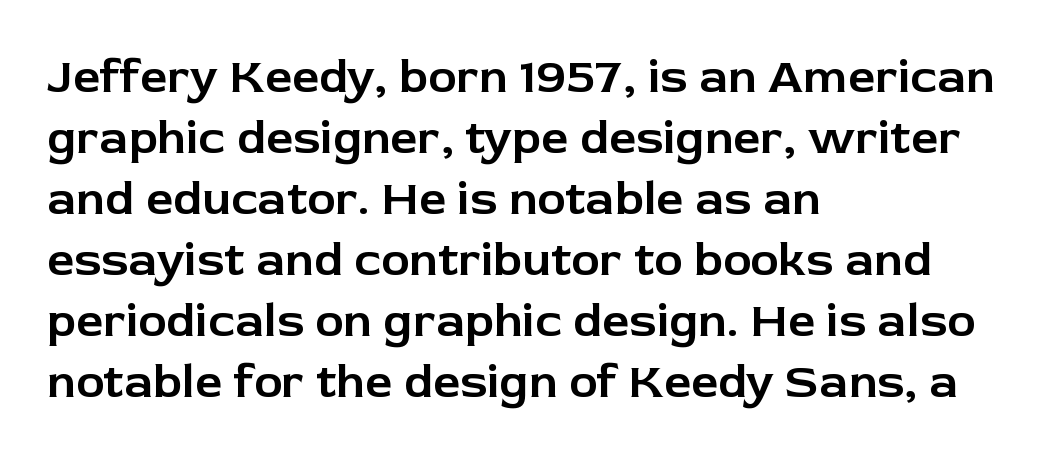
Q: Is the text italic (slanted)? A: No, it is upright.
Q: Is the typeface a serif or a sans-serif typeface? A: Sans-serif.
Q: Is the text underlined? A: No.
Q: How is the paragraph aligned? A: Left-aligned.
Q: Is the spacing between letters normal or unusually wide? A: Normal.
Q: Is the spacing between lines tight, normal or loose? A: Normal.
Q: Width (condensed, normal, or wide)? A: Normal.
Q: Stroke contrast? A: Low.
Q: x-height? A: Medium.
Q: Monospaced? A: No.
